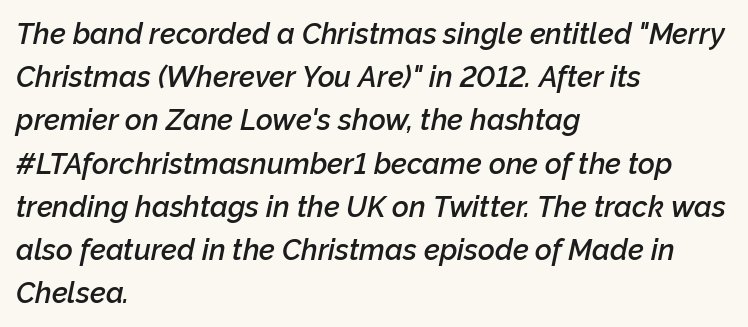
{"italic": "yes", "lean": "right", "slant_degrees": 12, "bold": "semi", "weight": "semibold", "width": "normal", "stroke_contrast": "low", "x_height": "medium", "monospaced": "no", "underline": "no", "align": "left", "line_spacing": "normal", "line_spacing_ratio": 1.49, "letter_spacing": "normal", "letter_spacing_em": 0.0, "glyph_px": 29}
